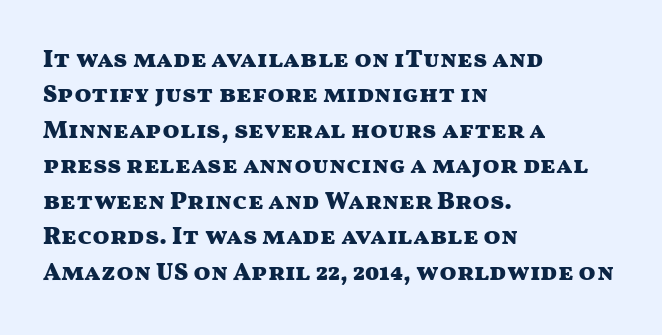
Q: Is the text bold? A: Yes.
Q: Is the text italic (slanted)? A: No, it is upright.
Q: Is the text underlined? A: No.
Q: How is the paragraph aligned? A: Left-aligned.
Q: Is the spacing between letters normal or unusually wide? A: Normal.
Q: Is the spacing between lines tight, normal or loose? A: Normal.
